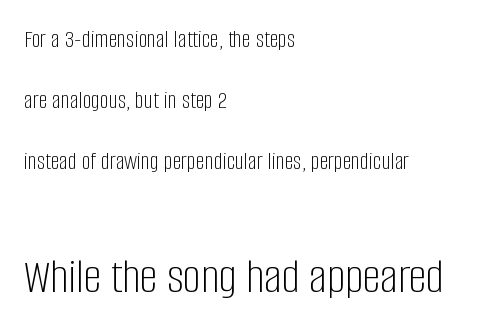
{"serif": "no", "italic": "no", "bold": "no", "weight": "light", "width": "condensed", "stroke_contrast": "low", "x_height": "large", "monospaced": "no", "underline": "no", "align": "left", "line_spacing": "loose", "line_spacing_ratio": 2.44, "letter_spacing": "normal", "letter_spacing_em": 0.0, "larger_block": "second", "size_ratio": 2.0, "glyph_px": 50}
